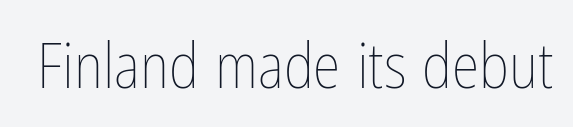
Q: Is the text bold? A: No.
Q: Is the text italic (slanted)? A: No, it is upright.
Q: Is the text underlined? A: No.
Q: Is the spacing between letters normal or unusually wide? A: Normal.
Q: Width (condensed, normal, or wide)? A: Condensed.
Q: Stroke contrast? A: Low.
Q: x-height? A: Medium.
Q: Monospaced? A: No.
